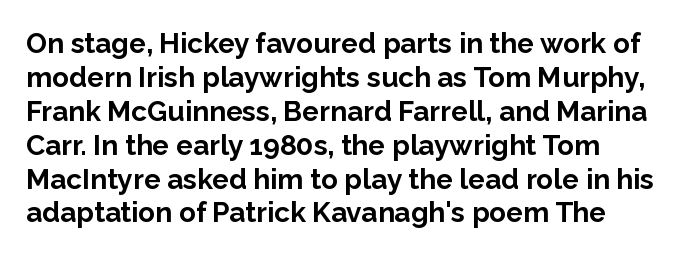
Q: Is the text bold? A: Yes.
Q: Is the text italic (slanted)? A: No, it is upright.
Q: Is the typeface a serif or a sans-serif typeface? A: Sans-serif.
Q: Is the text underlined? A: No.
Q: How is the paragraph aligned? A: Left-aligned.
Q: Is the spacing between letters normal or unusually wide? A: Normal.
Q: Width (condensed, normal, or wide)? A: Normal.
Q: Stroke contrast? A: Low.
Q: x-height? A: Medium.
Q: Monospaced? A: No.
